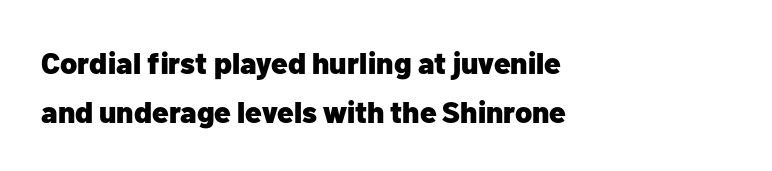
Notice how the stems are strictly vertical — no italics here. As a designer I'd log this as weight 700, bold. A typesetter would call this proportional, since set widths differ per character. The glyphs are unaccompanied by any horizontal stroke below them. Casual observation: everything's shoved over to the left.
